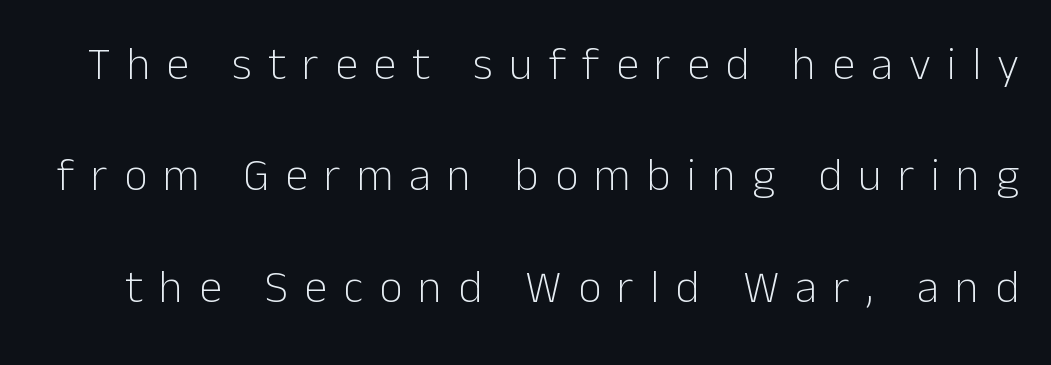
Q: Is the text bold? A: No.
Q: Is the text italic (slanted)? A: No, it is upright.
Q: Is the typeface a serif or a sans-serif typeface? A: Sans-serif.
Q: Is the text underlined? A: No.
Q: Is the spacing between letters normal or unusually wide? A: Unusually wide.
Q: Is the spacing between lines tight, normal or loose? A: Loose.
Q: Width (condensed, normal, or wide)? A: Normal.
Q: Stroke contrast? A: Low.
Q: x-height? A: Medium.
Q: Monospaced? A: No.
